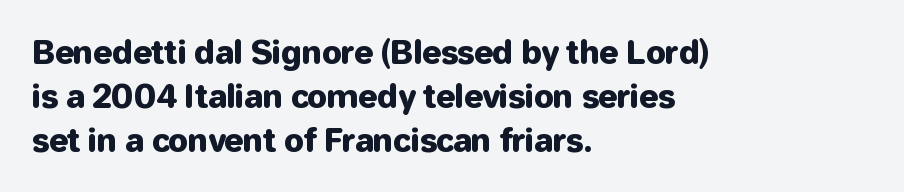
{"serif": "no", "italic": "no", "width": "normal", "stroke_contrast": "low", "x_height": "medium", "monospaced": "no", "underline": "no", "align": "left", "line_spacing": "normal", "line_spacing_ratio": 1.37, "letter_spacing": "normal", "letter_spacing_em": 0.0, "glyph_px": 32}
